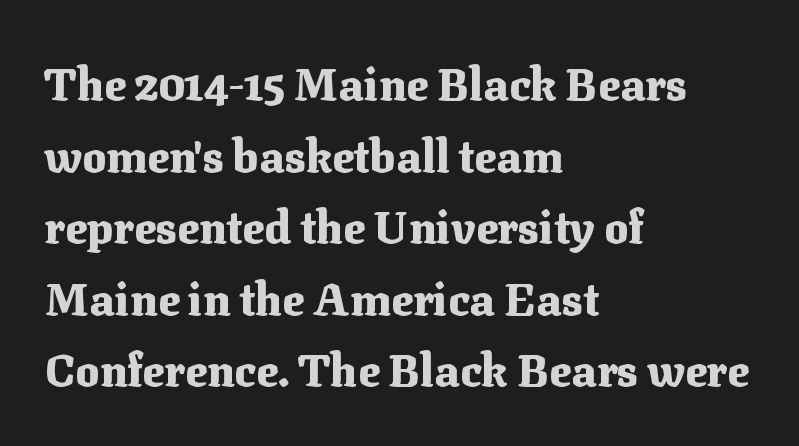
Q: Is the text bold? A: Yes.
Q: Is the text italic (slanted)? A: No, it is upright.
Q: Is the typeface a serif or a sans-serif typeface? A: Serif.
Q: Is the text underlined? A: No.
Q: How is the paragraph aligned? A: Left-aligned.
Q: Is the spacing between letters normal or unusually wide? A: Normal.
Q: Is the spacing between lines tight, normal or loose? A: Normal.
Q: Width (condensed, normal, or wide)? A: Normal.
Q: Stroke contrast? A: Medium.
Q: x-height? A: Medium.
Q: Monospaced? A: No.
